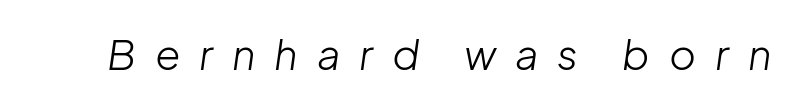
Q: Is the text bold? A: No.
Q: Is the text italic (slanted)? A: Yes, it leans right by about 8 degrees.
Q: Is the text underlined? A: No.
Q: Is the spacing between letters normal or unusually wide? A: Unusually wide.
Q: Width (condensed, normal, or wide)? A: Normal.
Q: Stroke contrast? A: Low.
Q: x-height? A: Medium.
Q: Monospaced? A: No.
